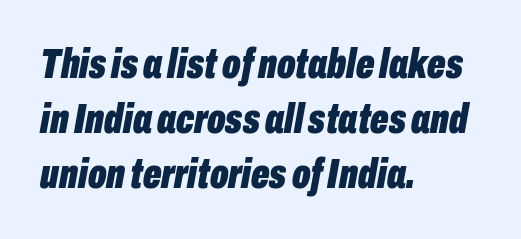
Compared with a centered layout, this one pins lines to the left instead. A normal amount of white space separates one row of letters from the next. The rendering applies a slant to the glyphs. Pretty heavy lettering here — definitely bold. Note the varied advance widths — an 'i' is clearly narrower than an 'm'. The passage shown has conventional tracking throughout.
